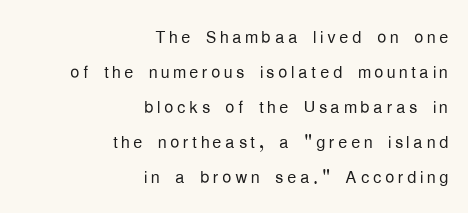
Tall strokes in this sample are plumb rather than angled. The lines are quadded right. Check the space under the baseline: it is left empty. Is this a heavy cut? Hardly; it is regular or lighter. This sample keeps an unexceptional amount of space between lines.
